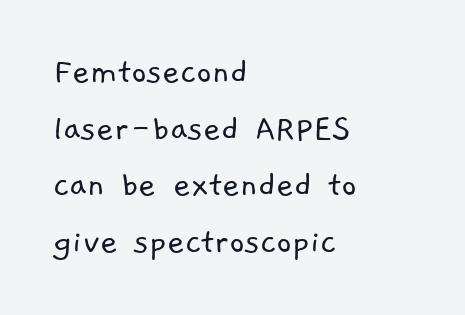
The image shows 38 px light sans-serif type; set left-aligned, normal line spacing (1.49x), normal letter spacing, not underlined; low stroke contrast and a medium x-height.
